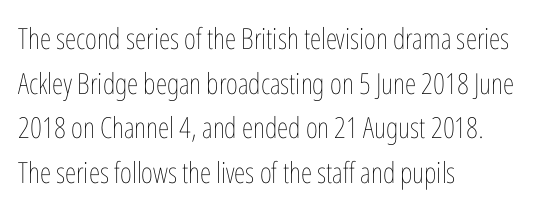
{"italic": "no", "bold": "no", "weight": "thin", "width": "condensed", "stroke_contrast": "low", "x_height": "medium", "monospaced": "no", "underline": "no", "align": "left", "line_spacing": "normal", "line_spacing_ratio": 1.54, "letter_spacing": "normal", "letter_spacing_em": 0.0, "glyph_px": 29}
